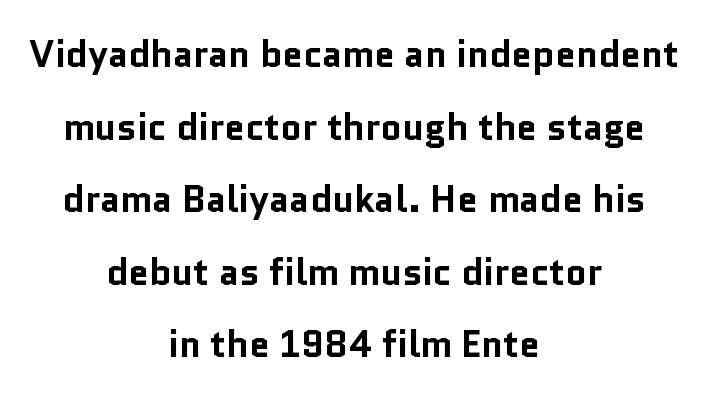
The image shows 37 px bold sans-serif type, upright; set centered, loose line spacing (1.96x), normal letter spacing, not underlined; low stroke contrast and a medium x-height.
